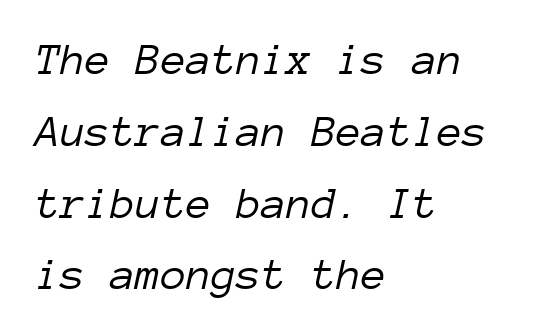
The image shows 46 px light type, italic (leaning right), monospaced; set left-aligned, normal line spacing (1.56x), normal letter spacing, not underlined; low stroke contrast and a medium x-height.
